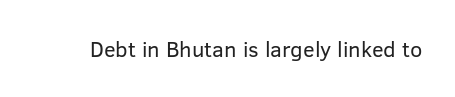
{"italic": "no", "bold": "no", "underline": "no", "letter_spacing": "normal", "letter_spacing_em": 0.0, "glyph_px": 22}
